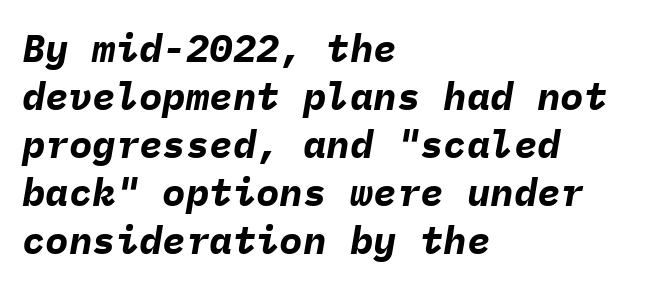
The image shows 39 px bold type, italic (leaning right), monospaced; set left-aligned, line spacing 1.23x, normal letter spacing, not underlined; low stroke contrast and a medium x-height.
